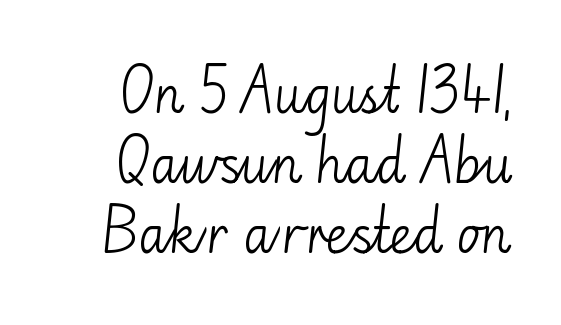
{"serif": "no", "bold": "no", "weight": "light", "width": "normal", "stroke_contrast": "low", "x_height": "small", "monospaced": "no", "underline": "no", "line_spacing": "normal", "line_spacing_ratio": 1.43, "letter_spacing": "normal", "letter_spacing_em": 0.0, "glyph_px": 49}
